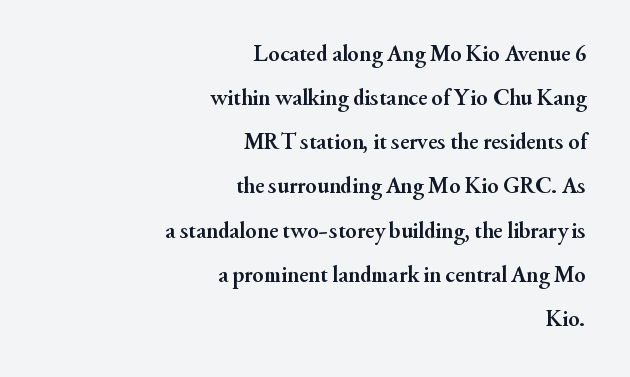
Q: Is the text bold? A: Yes.
Q: Is the text italic (slanted)? A: No, it is upright.
Q: Is the text underlined? A: No.
Q: How is the paragraph aligned? A: Right-aligned.
Q: Is the spacing between letters normal or unusually wide? A: Normal.
Q: Is the spacing between lines tight, normal or loose? A: Loose.
